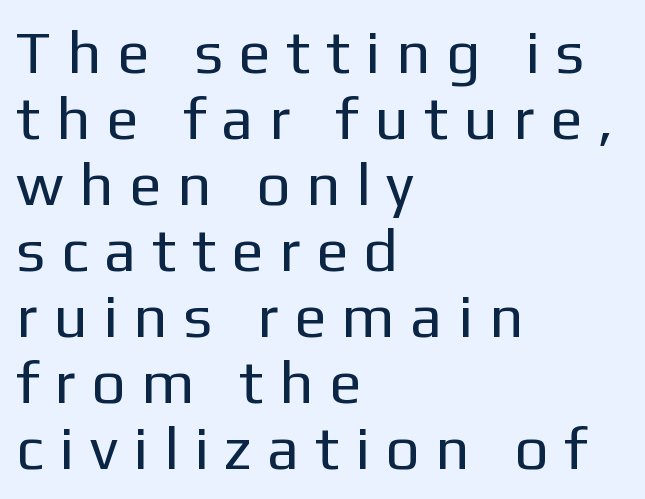
This is sans-serif lettering, the kind often seen on screens and signage. Here the designer chose a conventional face with non-uniform glyph widths. Posture: vertical. Caption: expanded tracking, letters set apart. Compared with typical paragraphs, the rows here are closer together. The passage shown is not underscored anywhere.
